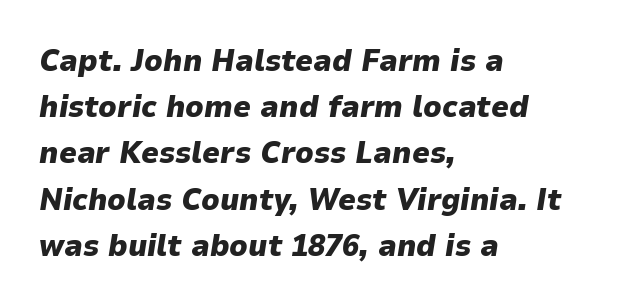
Q: Is the text bold? A: Yes.
Q: Is the text italic (slanted)? A: Yes, it leans right by about 9 degrees.
Q: Is the text underlined? A: No.
Q: How is the paragraph aligned? A: Left-aligned.
Q: Is the spacing between letters normal or unusually wide? A: Normal.
Q: Is the spacing between lines tight, normal or loose? A: Normal.
Q: Width (condensed, normal, or wide)? A: Normal.
Q: Stroke contrast? A: Low.
Q: x-height? A: Medium.
Q: Monospaced? A: No.
